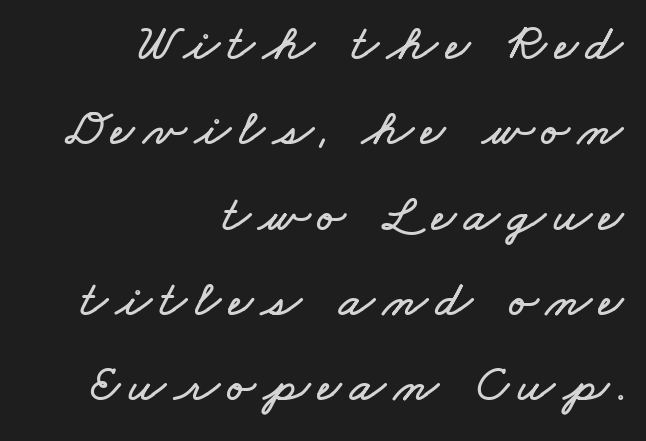
The image shows 52 px wide type; set right-aligned, normal line spacing (1.64x), not underlined; low stroke contrast and a small x-height.
